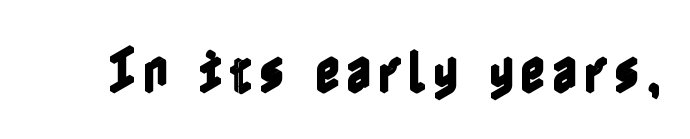
Ordinary non-slanted type is in use. The gap between lines stays unmarked.
